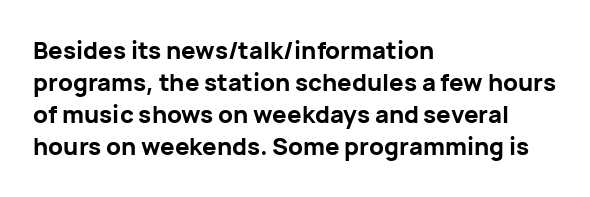
{"italic": "no", "bold": "yes", "underline": "no", "align": "left", "line_spacing": "normal", "line_spacing_ratio": 1.34, "letter_spacing": "normal", "letter_spacing_em": 0.0, "glyph_px": 24}
